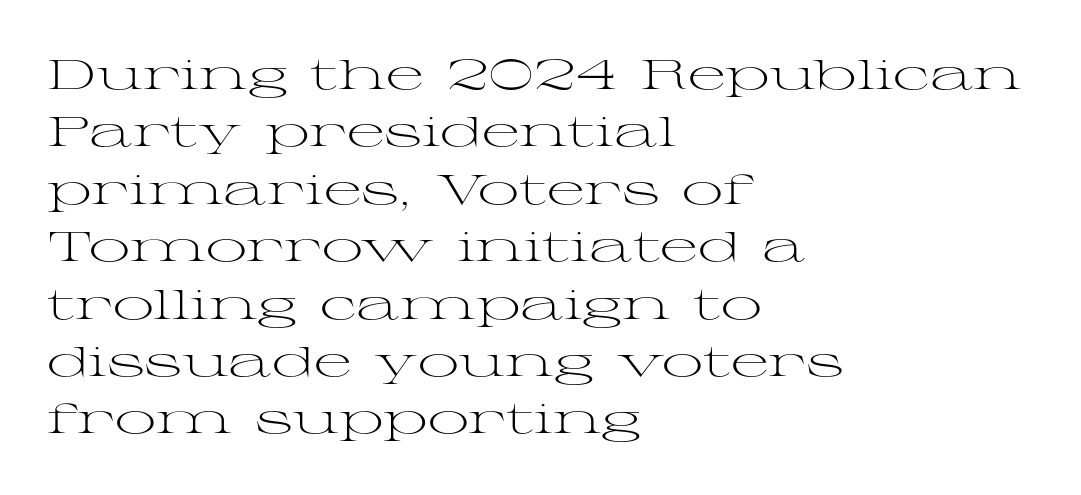
Q: Is the text bold? A: No.
Q: Is the text italic (slanted)? A: No, it is upright.
Q: Is the typeface a serif or a sans-serif typeface? A: Serif.
Q: Is the text underlined? A: No.
Q: How is the paragraph aligned? A: Left-aligned.
Q: Is the spacing between letters normal or unusually wide? A: Normal.
Q: Is the spacing between lines tight, normal or loose? A: Normal.
Q: Width (condensed, normal, or wide)? A: Wide.
Q: Stroke contrast? A: Medium.
Q: x-height? A: Medium.
Q: Monospaced? A: No.
